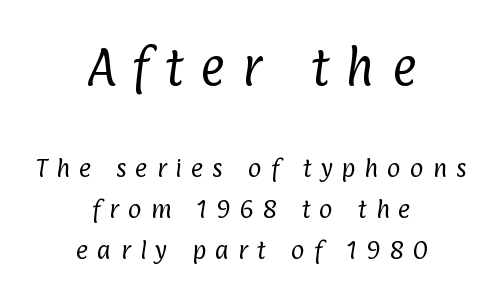
The image shows 42 px regular-weight, condensed sans-serif type; set centered, loose line spacing (1.96x), unusually wide letter spacing (+0.42 em), not underlined; the first (top) block is 2.0x larger; low stroke contrast and a medium x-height.
